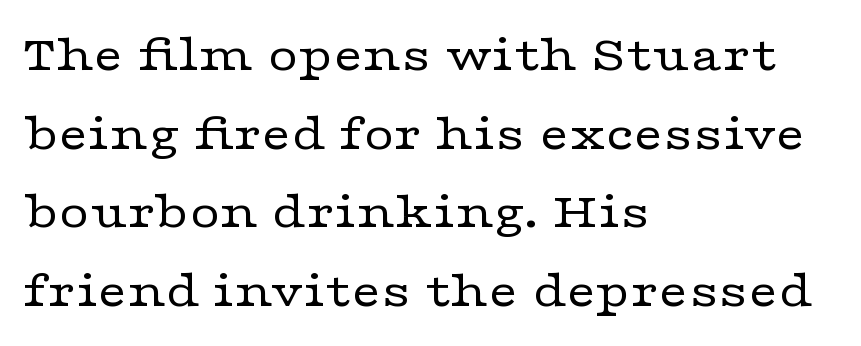
The gaps between neighbouring characters are ordinary and unremarkable. No word sits above an underline. The text was rendered using a seriffed face with decorative stroke endings. Leading matches the norm, producing a regular column.
